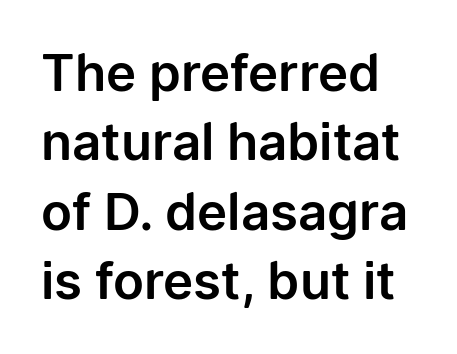
{"serif": "no", "italic": "no", "width": "normal", "stroke_contrast": "low", "x_height": "medium", "monospaced": "no", "underline": "no", "line_spacing": "normal", "line_spacing_ratio": 1.36, "letter_spacing": "normal", "letter_spacing_em": 0.0, "glyph_px": 51}
